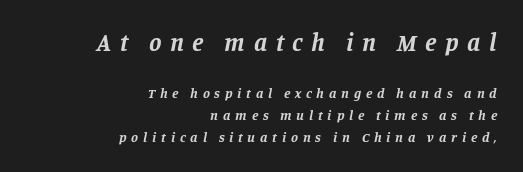
Q: Is the text bold? A: Yes.
Q: Is the text italic (slanted)? A: Yes, it leans right by about 11 degrees.
Q: Is the text underlined? A: No.
Q: How is the paragraph aligned? A: Right-aligned.
Q: Is the spacing between letters normal or unusually wide? A: Unusually wide.
Q: Is the spacing between lines tight, normal or loose? A: Normal.
Q: Which block of text is set in a larger size, the first (top) or the second (bottom)? A: The first (top) one.
